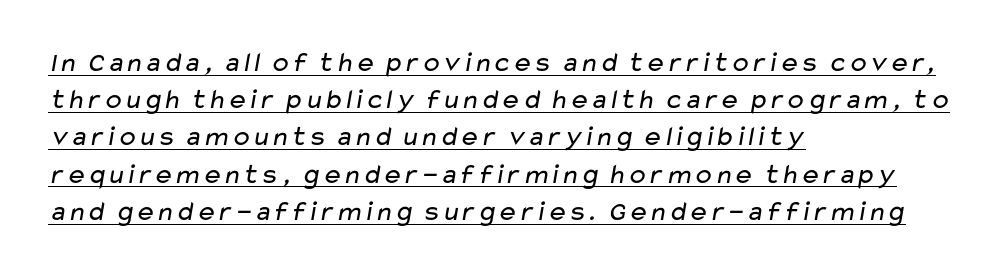
Is the stroke heavy? The answer is a plain regular-or-lighter. These lines are rendered in a variable-pitch font. The face used here is rendered with its standard letterfit. The lines are quadded left. A rule runs beneath these lines of type. Examine the stroke ends and you'll find no serifs.
